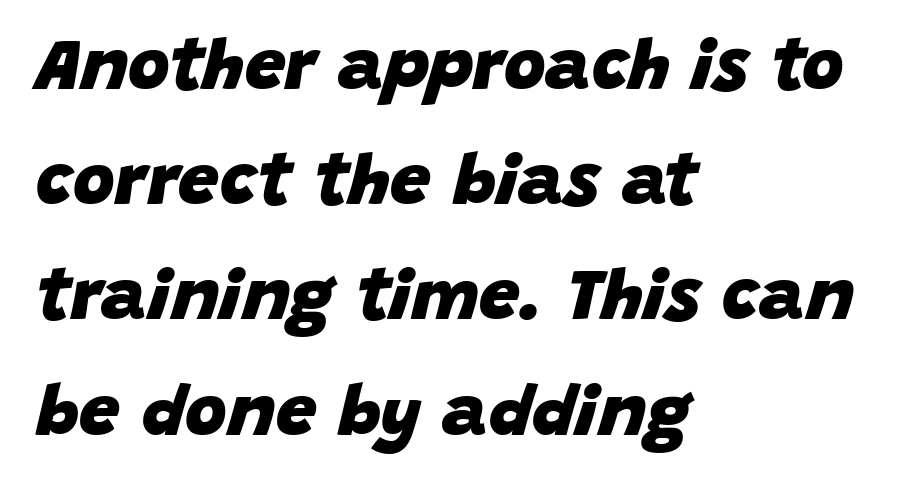
The image shows 72 px heavy type, italic (leaning right); set left-aligned, normal line spacing (1.6x), normal letter spacing, not underlined; low stroke contrast and a large x-height.
